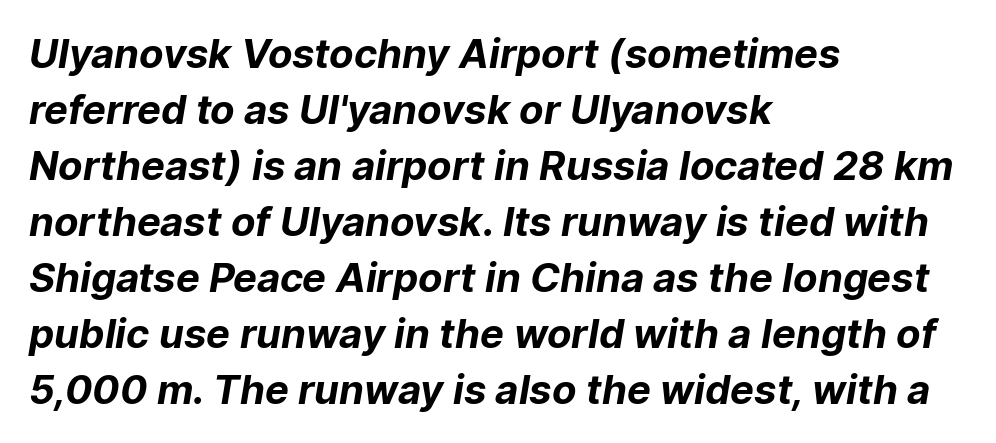
I'd describe the lettering as bold — thick and assertive. Standard letterfit; no display-style spreading of the glyphs. Typeset ragged right — the left edge is the straight one. This rendering employs a face without finishing strokes, i.e., a sans-serif.
